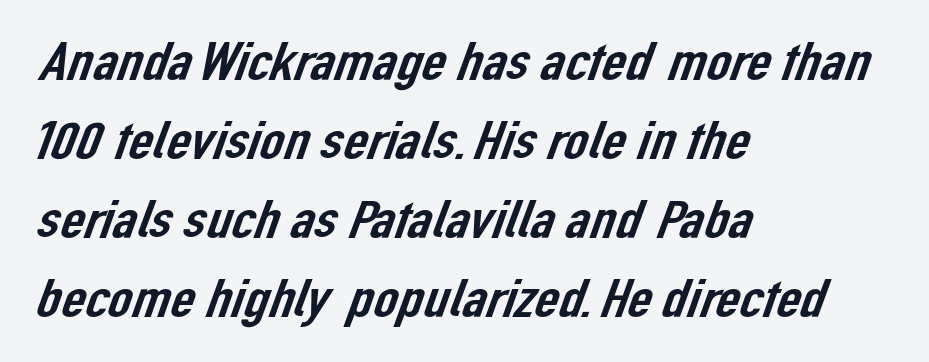
The image shows 54 px sans-serif type; set left-aligned, normal line spacing (1.46x), normal letter spacing, not underlined; low stroke contrast and a medium x-height.
